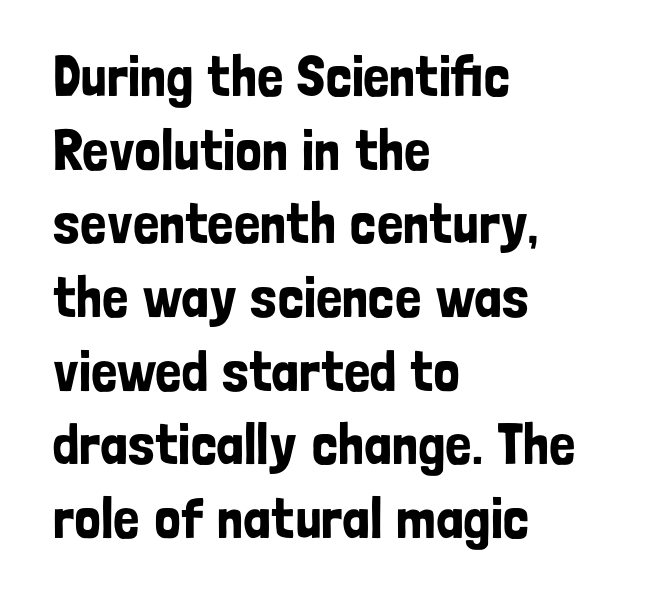
The image shows 58 px condensed sans-serif type, upright; set left-aligned, normal line spacing (1.27x), normal letter spacing, not underlined; low stroke contrast and a medium x-height.
